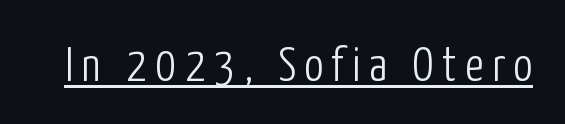
Q: Is the text bold? A: No.
Q: Is the text italic (slanted)? A: No, it is upright.
Q: Is the typeface a serif or a sans-serif typeface? A: Sans-serif.
Q: Is the text underlined? A: Yes.
Q: Width (condensed, normal, or wide)? A: Condensed.
Q: Stroke contrast? A: Low.
Q: x-height? A: Medium.
Q: Monospaced? A: No.
